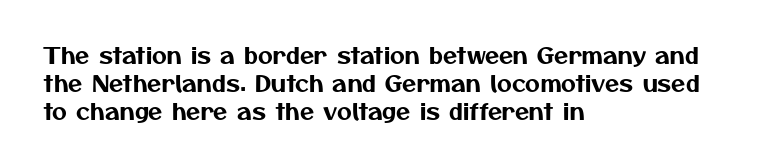
The image shows 23 px text type; set left-aligned, line spacing 1.21x, normal letter spacing, not underlined.
